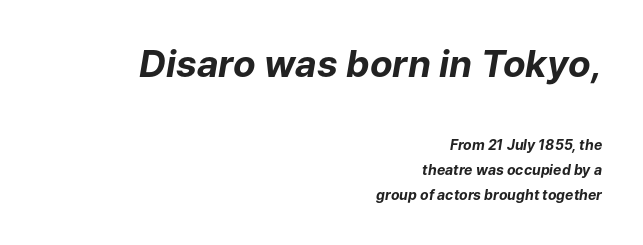
{"italic": "yes", "lean": "right", "slant_degrees": 9, "bold": "yes", "weight": "bold", "width": "normal", "stroke_contrast": "low", "x_height": "medium", "monospaced": "no", "underline": "no", "align": "right", "line_spacing_ratio": 1.77, "letter_spacing": "normal", "letter_spacing_em": 0.0, "larger_block": "first", "size_ratio": 2.64, "glyph_px": 37}
